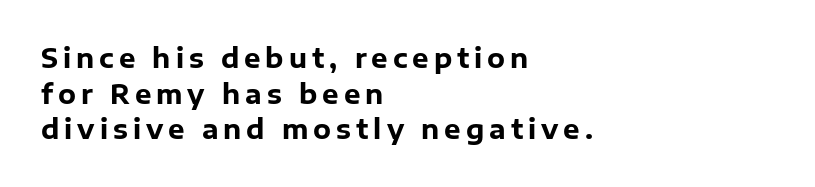
The image shows 26 px bold type, upright; set left-aligned, normal line spacing (1.37x), not underlined.
